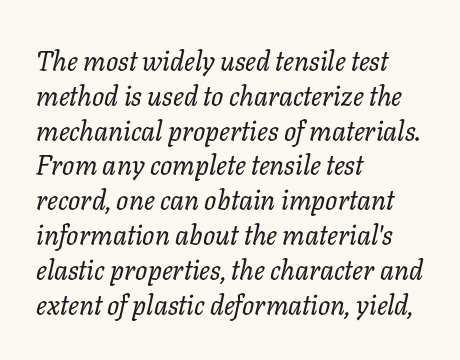
The image shows 27 px text type, italic (leaning right); set left-aligned, normal line spacing (1.29x), normal letter spacing, not underlined.
